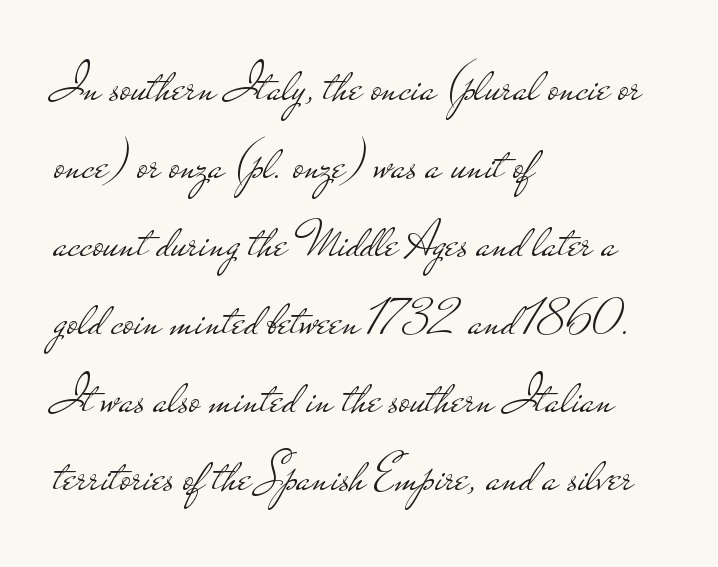
If you measured baseline to baseline, you'd find a middling distance. The gaps between neighbouring characters are ordinary and unremarkable. This rendering uses left alignment, leaving the right contour irregular. Beneath every word, the page is bare. The letters carry no serifs — their stems end cleanly without finishing strokes.
